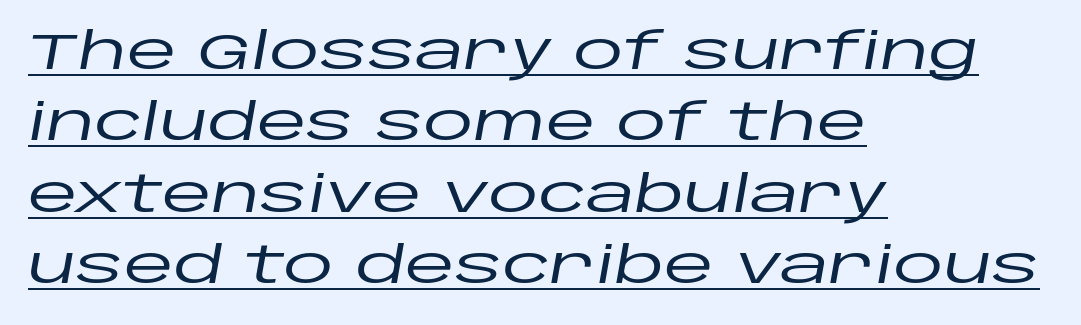
Think of a printed novel: that variable character pitch is what you see here. The lines are quadded left. Descenders here cross a horizontal rule under the line. Emphasis-style slanted type is in use. The letters sit at their default tracking, neither squeezed nor spread.
